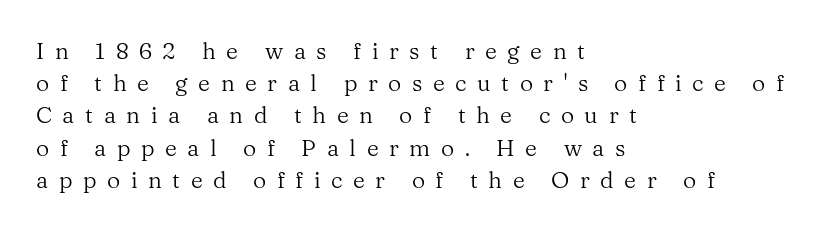
The image shows 23 px text type, upright; set left-aligned, normal line spacing (1.4x), unusually wide letter spacing (+0.46 em), not underlined.
